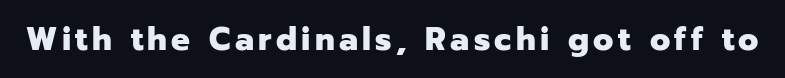
Q: Is the text bold? A: Yes.
Q: Is the text italic (slanted)? A: No, it is upright.
Q: Is the typeface a serif or a sans-serif typeface? A: Sans-serif.
Q: Is the text underlined? A: No.
Q: Width (condensed, normal, or wide)? A: Normal.
Q: Stroke contrast? A: Low.
Q: x-height? A: Medium.
Q: Monospaced? A: No.
